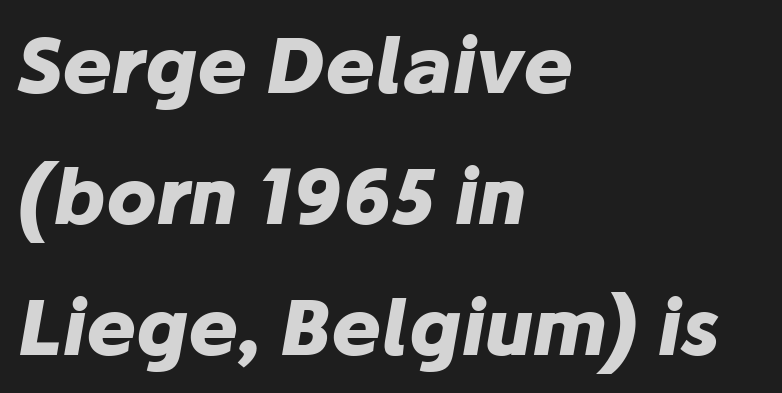
The glyphs look as if they've been sheared to an angle. All the whitespace from short lines collects on the right. Bare-footed words on every line. The rendering keeps characters at their native spacing. What weight is shown? A full bold with thick strokes. Varying glyph widths throughout — classic text-font behaviour.
